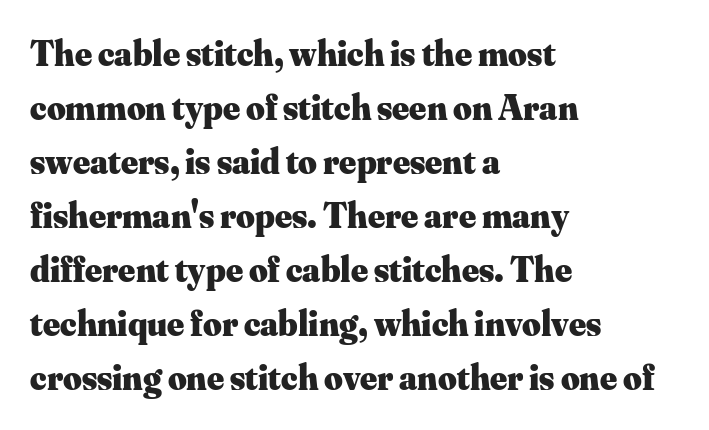
{"serif": "yes", "italic": "no", "bold": "yes", "weight": "heavy", "width": "normal", "stroke_contrast": "medium", "x_height": "small", "monospaced": "no", "underline": "no", "align": "left", "line_spacing": "normal", "line_spacing_ratio": 1.5, "letter_spacing": "normal", "letter_spacing_em": 0.0, "glyph_px": 36}
